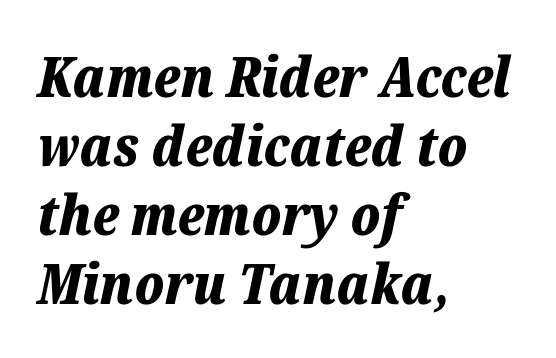
Q: Is the text bold? A: Yes.
Q: Is the text italic (slanted)? A: Yes, it leans right by about 12 degrees.
Q: Is the text underlined? A: No.
Q: How is the paragraph aligned? A: Left-aligned.
Q: Is the spacing between letters normal or unusually wide? A: Normal.
Q: Width (condensed, normal, or wide)? A: Normal.
Q: Stroke contrast? A: Low.
Q: x-height? A: Medium.
Q: Monospaced? A: No.
